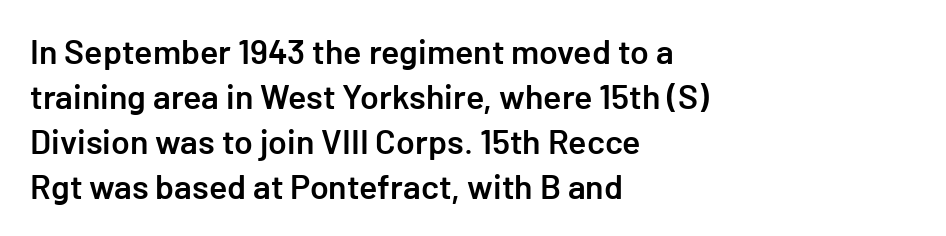
Rule under the text: the space is simply empty. This sample is left-justified, so line endings fall wherever the words run out. The horizontal fit of the characters is conventional and even. The rendering uses a semibold face; strokes are thickened but not to full bold. Leading: standard. The passage shown is typeset with a sans-serif family.
